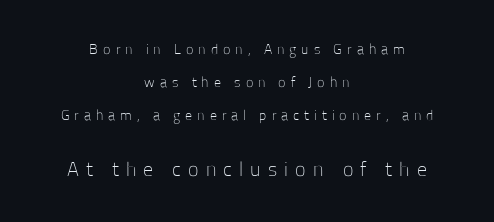
Q: Is the text bold? A: No.
Q: Is the text italic (slanted)? A: No, it is upright.
Q: Is the text underlined? A: No.
Q: How is the paragraph aligned? A: Centered.
Q: Is the spacing between letters normal or unusually wide? A: Unusually wide.
Q: Is the spacing between lines tight, normal or loose? A: Loose.
Q: Which block of text is set in a larger size, the first (top) or the second (bottom)? A: The second (bottom) one.
